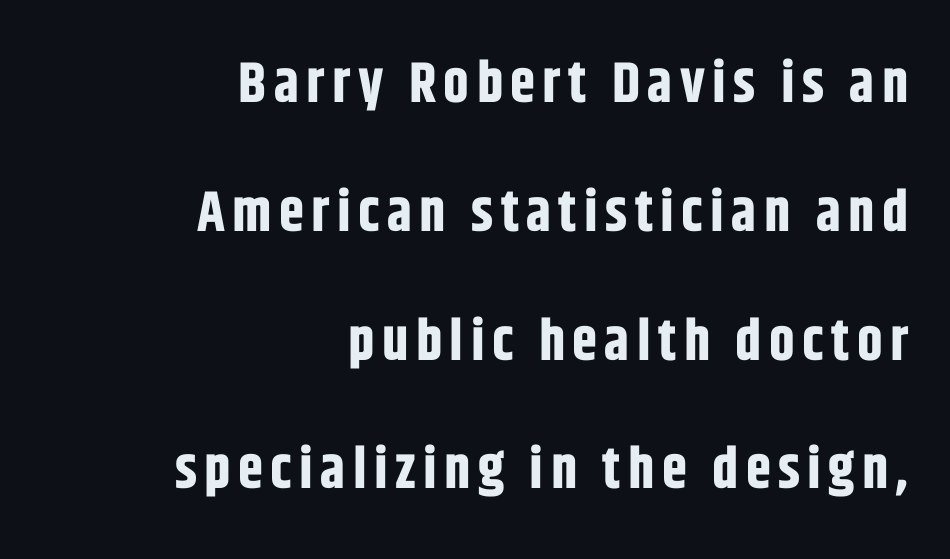
This sample is right-justified, so line beginnings fall wherever the words allow. Underline: absent. The rendering uses natural spacing where letterforms have individual widths. The font is running at its bold setting.
